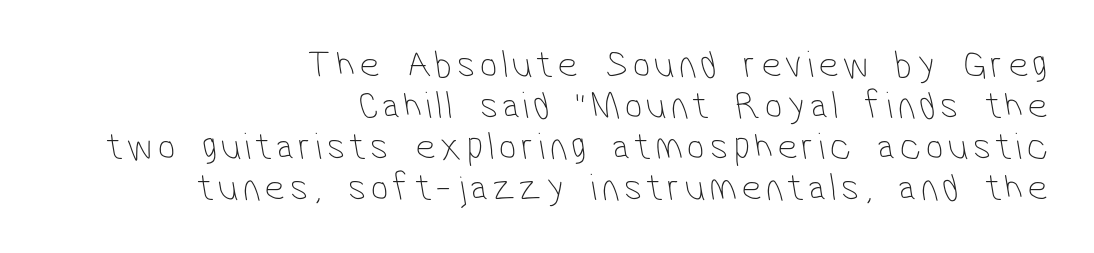
{"serif": "no", "bold": "no", "weight": "thin", "width": "condensed", "stroke_contrast": "low", "x_height": "medium", "monospaced": "no", "underline": "no", "align": "right", "line_spacing": "tight", "line_spacing_ratio": 1.05, "glyph_px": 39}
